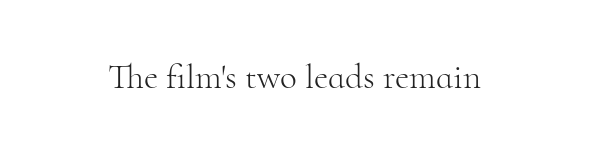
The image shows 35 px light serif type, upright; set normal letter spacing, not underlined; high stroke contrast and a small x-height.
